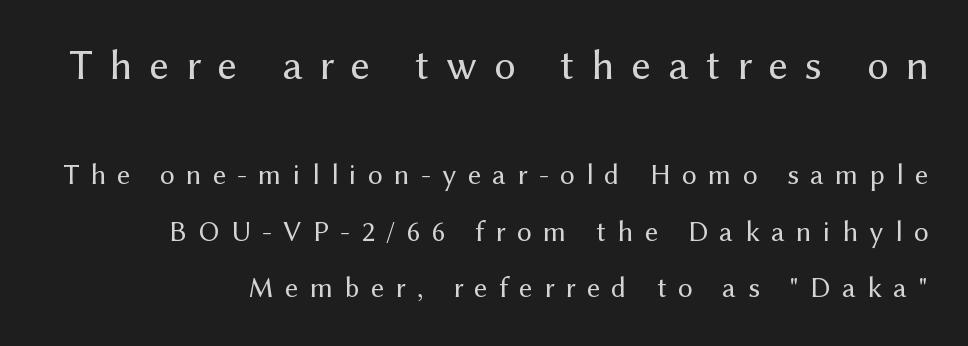
Summary of vertical rhythm: relaxed, with wide interline spacing. Letters have the restrained weight of plain body copy at most. Has an underline been added? It has not. Do the characters align in a grid? No, the font is proportional. Quick note: not italic, upright. A sans-serif font was chosen for this passage.
